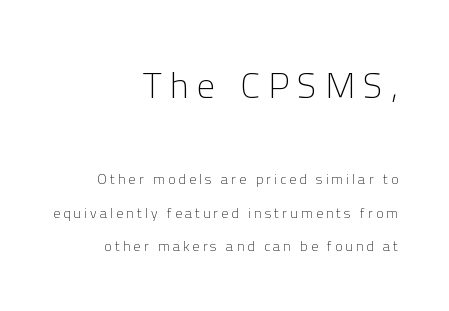
Grotesque or geometric, the face here clearly has no serifs. The upper block of text is set noticeably larger than the block beneath it. Compared with typical paragraphs, the rows here are farther apart. Do the characters align in a grid? No, the font is proportional. Ink coverage per letter is moderate at most. You can tell it's not italic because the verticals are truly vertical.
